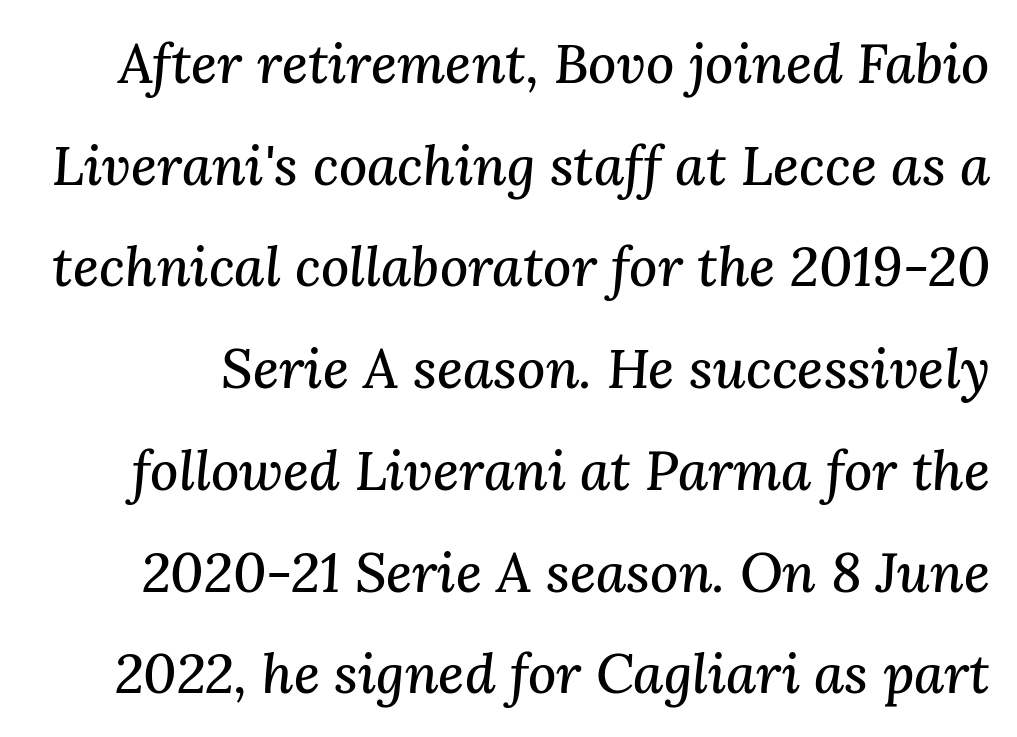
Anything drawn beneath the words? Only blank space. Nothing unusual about the tracking: characters are spaced as the font intends. Yep, that's italic — everything's leaning. Here the designer chose a conventional face with non-uniform glyph widths. Observe the serifs anchoring each vertical stroke in this sample.
